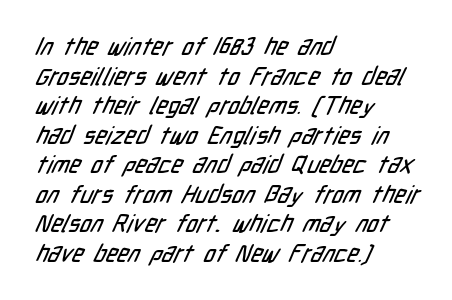
{"underline": "no", "align": "left", "line_spacing_ratio": 1.23, "letter_spacing": "normal", "letter_spacing_em": 0.0, "glyph_px": 24}
